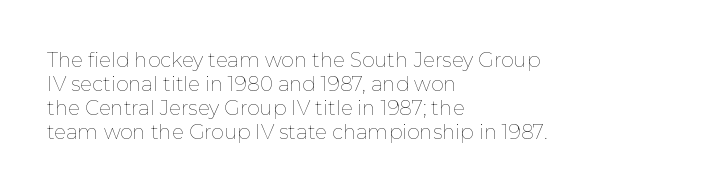
Descenders are the only things crossing below the line. Letters have the restrained weight of plain body copy at most. Where is the straight margin? On the left. Between one letter and the next there's only the usual sliver of space.
